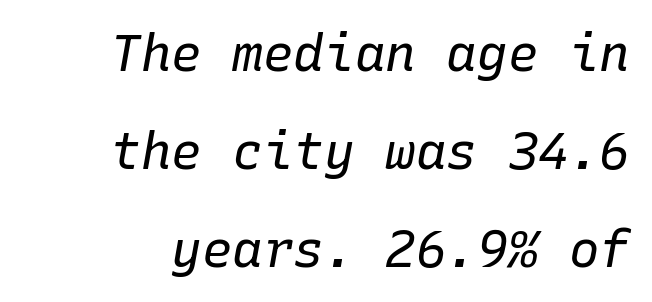
The image shows 51 px regular-weight type, italic (leaning right), monospaced; set loose line spacing (1.92x), normal letter spacing, not underlined; low stroke contrast and a medium x-height.
